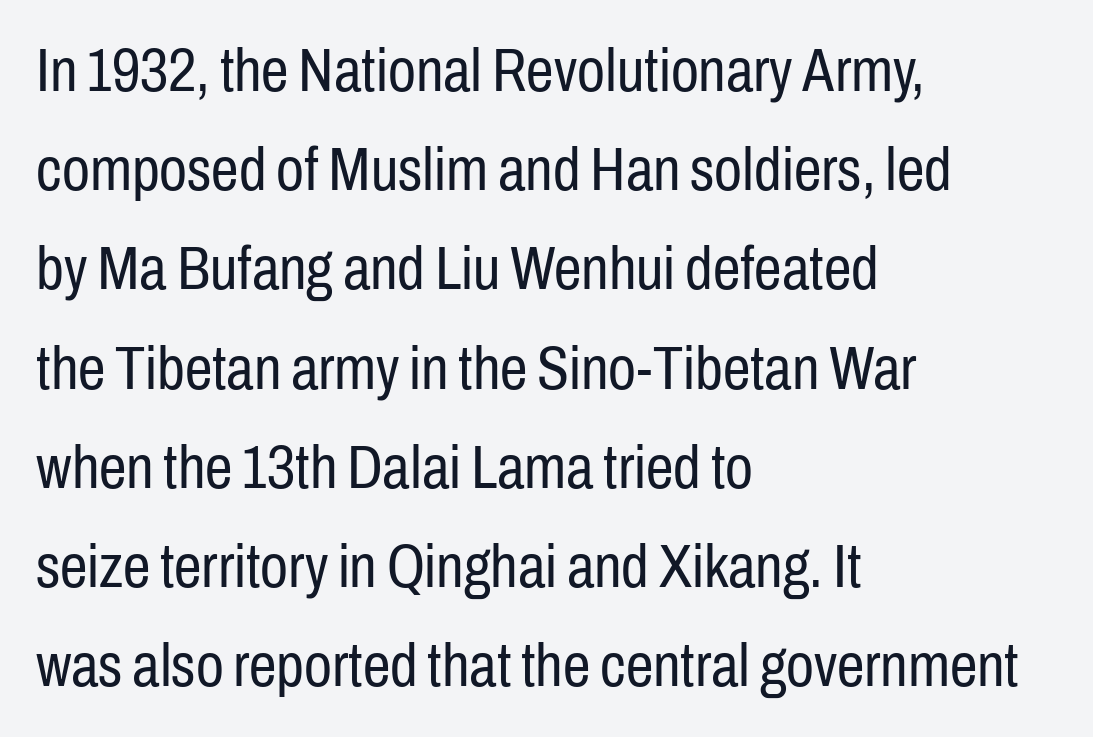
Nope, not italic — everything's standing straight. Each word holds together tightly as a unit, with standard inter-letter gaps. Serif or sans? Sans — the stroke terminals are bare. Interline gaps are of average width in this sample.
